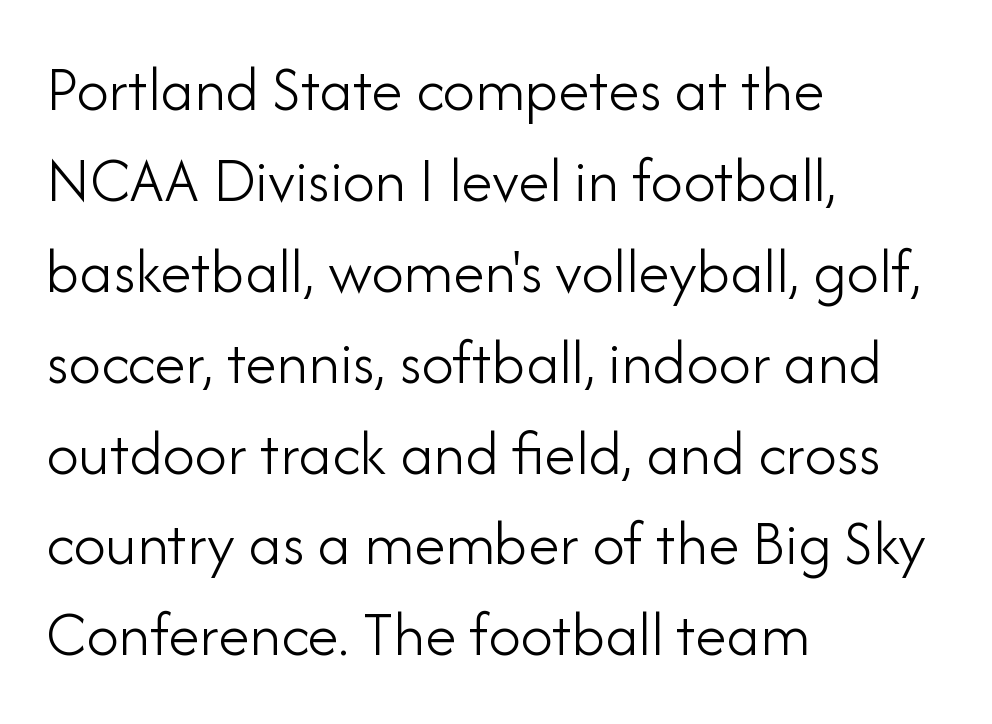
{"serif": "no", "italic": "no", "bold": "no", "weight": "light", "width": "normal", "stroke_contrast": "low", "x_height": "small", "monospaced": "no", "underline": "no", "align": "left", "line_spacing": "normal", "line_spacing_ratio": 1.42, "letter_spacing": "normal", "letter_spacing_em": 0.0, "glyph_px": 64}
